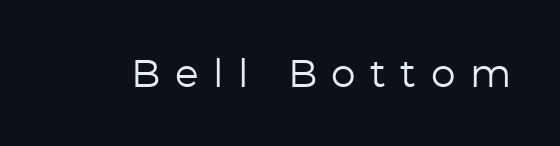
{"serif": "no", "italic": "no", "bold": "no", "weight": "regular", "width": "normal", "stroke_contrast": "low", "x_height": "medium", "monospaced": "no", "underline": "no", "letter_spacing": "wide", "letter_spacing_em": 0.37, "glyph_px": 39}
